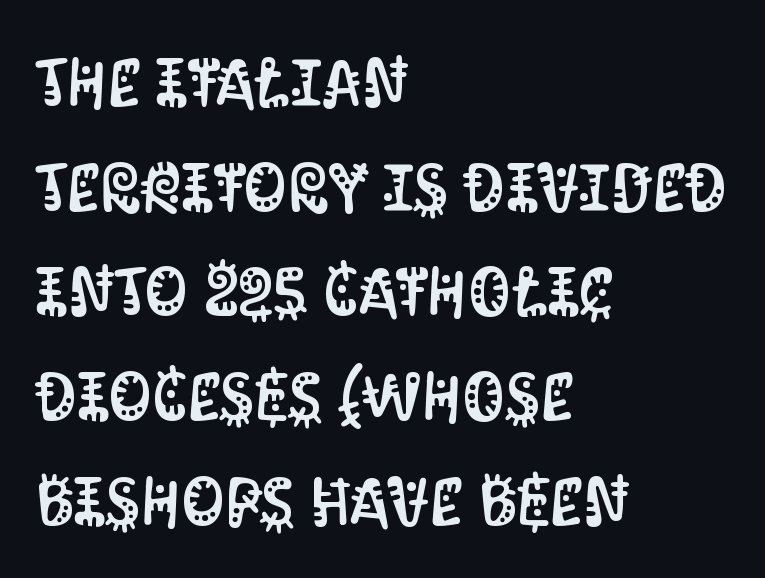
{"serif": "no", "italic": "no", "width": "condensed", "stroke_contrast": "medium", "x_height": "large", "monospaced": "no", "underline": "no", "align": "left", "line_spacing": "normal", "line_spacing_ratio": 1.54, "letter_spacing": "normal", "letter_spacing_em": 0.0, "glyph_px": 68}
